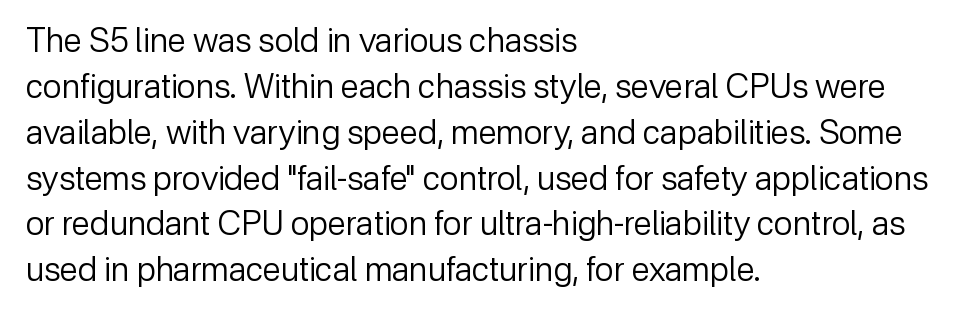
Q: Is the text bold? A: No.
Q: Is the text italic (slanted)? A: No, it is upright.
Q: Is the typeface a serif or a sans-serif typeface? A: Sans-serif.
Q: Is the text underlined? A: No.
Q: How is the paragraph aligned? A: Left-aligned.
Q: Is the spacing between letters normal or unusually wide? A: Normal.
Q: Is the spacing between lines tight, normal or loose? A: Normal.
Q: Width (condensed, normal, or wide)? A: Normal.
Q: Stroke contrast? A: Low.
Q: x-height? A: Medium.
Q: Monospaced? A: No.
